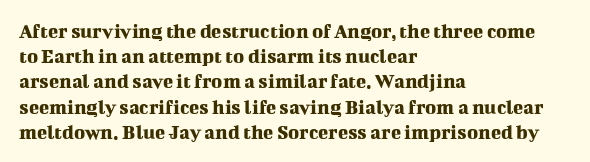
Q: Is the text italic (slanted)? A: No, it is upright.
Q: Is the text underlined? A: No.
Q: How is the paragraph aligned? A: Left-aligned.
Q: Is the spacing between letters normal or unusually wide? A: Normal.
